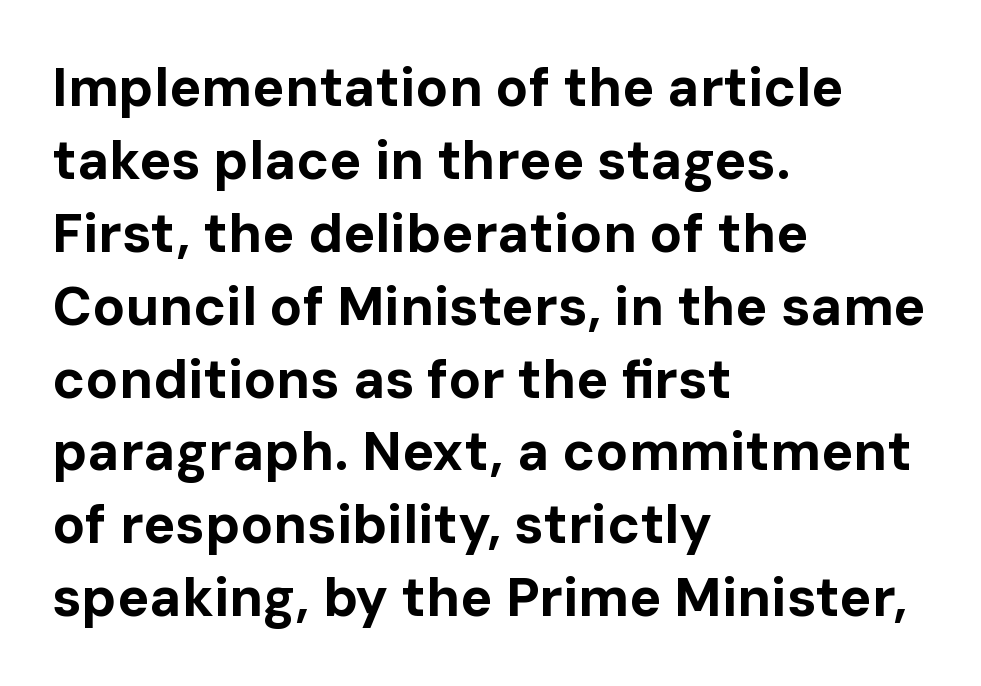
Each letter keeps its own natural width here, so spacing adapts to shape. Italic: no, the glyphs are upright roman. Spacing between characters is what you'd get straight out of the box. Notice how descenders clear the ascenders below comfortably — that's standard leading. Type without underlining.
